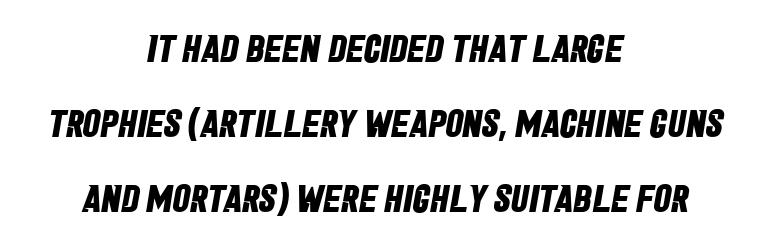
Q: Is the text bold? A: Yes.
Q: Is the typeface a serif or a sans-serif typeface? A: Sans-serif.
Q: Is the text underlined? A: No.
Q: How is the paragraph aligned? A: Centered.
Q: Is the spacing between letters normal or unusually wide? A: Normal.
Q: Is the spacing between lines tight, normal or loose? A: Loose.
Q: Width (condensed, normal, or wide)? A: Condensed.
Q: Stroke contrast? A: Low.
Q: x-height? A: Large.
Q: Monospaced? A: No.
